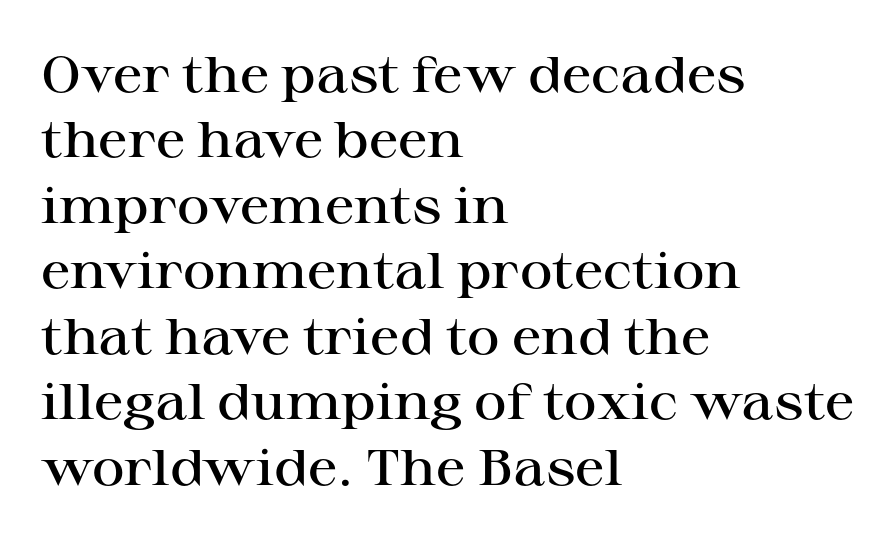
{"serif": "yes", "italic": "no", "bold": "semi", "weight": "semibold", "width": "wide", "stroke_contrast": "high", "x_height": "medium", "monospaced": "no", "underline": "no", "align": "left", "line_spacing": "normal", "line_spacing_ratio": 1.31, "letter_spacing": "normal", "letter_spacing_em": 0.0, "glyph_px": 50}
